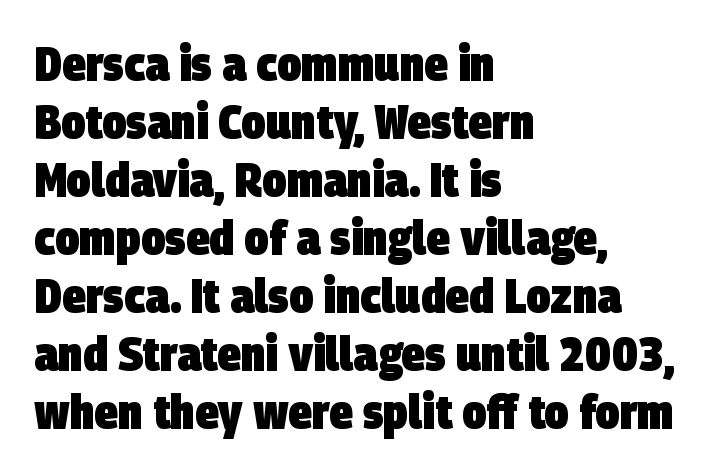
{"serif": "no", "bold": "yes", "weight": "heavy", "width": "condensed", "stroke_contrast": "low", "x_height": "large", "monospaced": "no", "underline": "no", "align": "left", "line_spacing_ratio": 1.21, "letter_spacing": "normal", "letter_spacing_em": 0.0, "glyph_px": 48}
